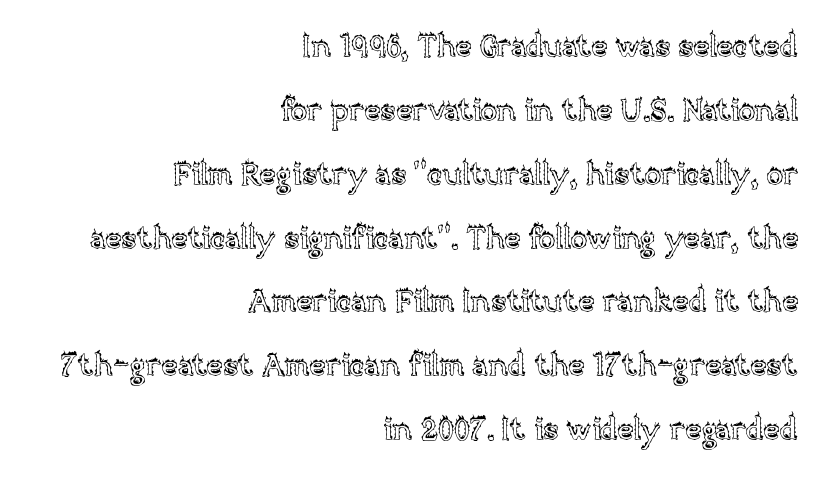
The image shows 31 px text type, upright; set right-aligned, loose line spacing (2.06x), normal letter spacing, not underlined; a large x-height.
